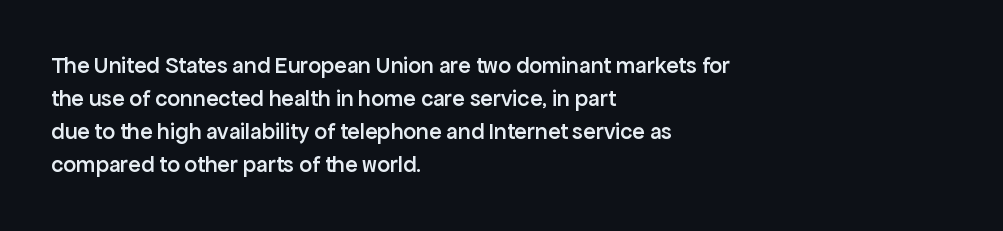
Q: Is the text bold? A: Semi-bold.
Q: Is the text italic (slanted)? A: No, it is upright.
Q: Is the text underlined? A: No.
Q: How is the paragraph aligned? A: Left-aligned.
Q: Is the spacing between letters normal or unusually wide? A: Normal.
Q: Is the spacing between lines tight, normal or loose? A: Normal.
